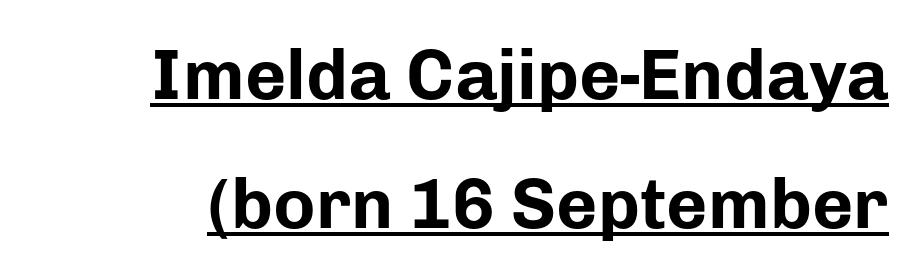
{"serif": "no", "italic": "no", "bold": "yes", "weight": "bold", "width": "normal", "stroke_contrast": "low", "x_height": "medium", "monospaced": "no", "underline": "yes", "line_spacing_ratio": 1.81, "letter_spacing": "normal", "letter_spacing_em": 0.0, "glyph_px": 71}
